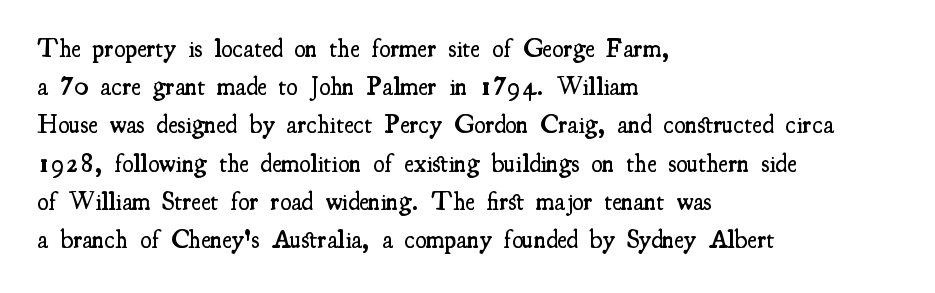
These lines keep a tight, regular rhythm from letter to letter. The rag falls on the right side of this text block. Glance below the letters and you will spot only blank space. Interline gaps are of average width in this sample.
